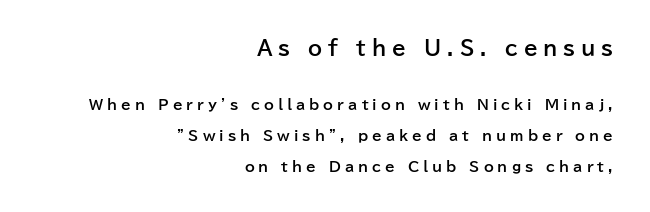
Q: Is the text bold? A: Yes.
Q: Is the text italic (slanted)? A: No, it is upright.
Q: Is the text underlined? A: No.
Q: How is the paragraph aligned? A: Right-aligned.
Q: Is the spacing between letters normal or unusually wide? A: Unusually wide.
Q: Is the spacing between lines tight, normal or loose? A: Loose.
Q: Which block of text is set in a larger size, the first (top) or the second (bottom)? A: The first (top) one.
